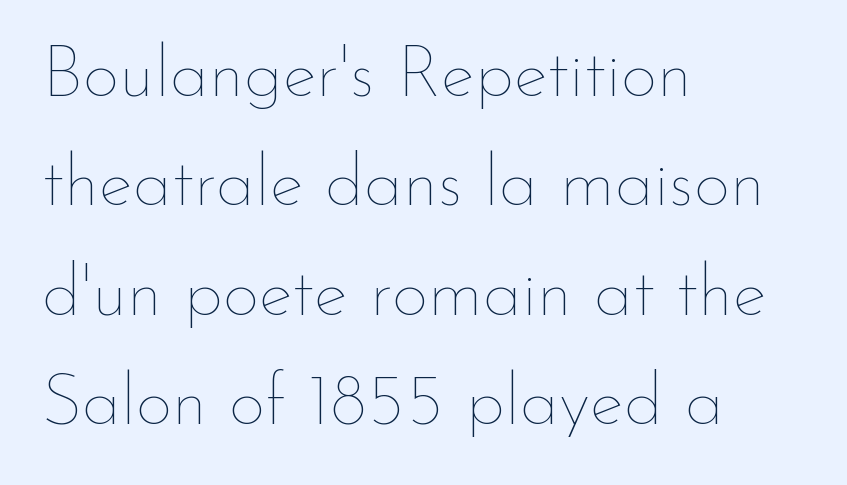
Default kerning and tracking; the words read as compact shapes. Is there any slant? The stems are plumb. The baseline area is clear. Weight: not bold — regular or lighter. Does the copy run flush right? No — it runs flush left. Each letter keeps its own natural width here, so spacing adapts to shape.
